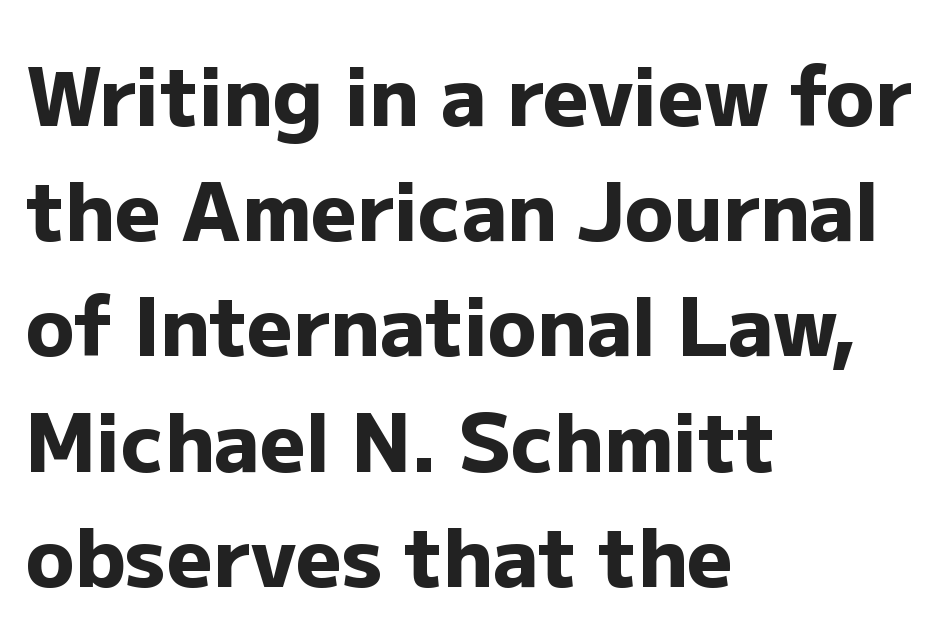
{"serif": "no", "italic": "no", "bold": "yes", "weight": "heavy", "width": "normal", "stroke_contrast": "low", "x_height": "medium", "monospaced": "no", "underline": "no", "align": "left", "line_spacing": "normal", "line_spacing_ratio": 1.44, "letter_spacing": "normal", "letter_spacing_em": 0.0, "glyph_px": 80}
